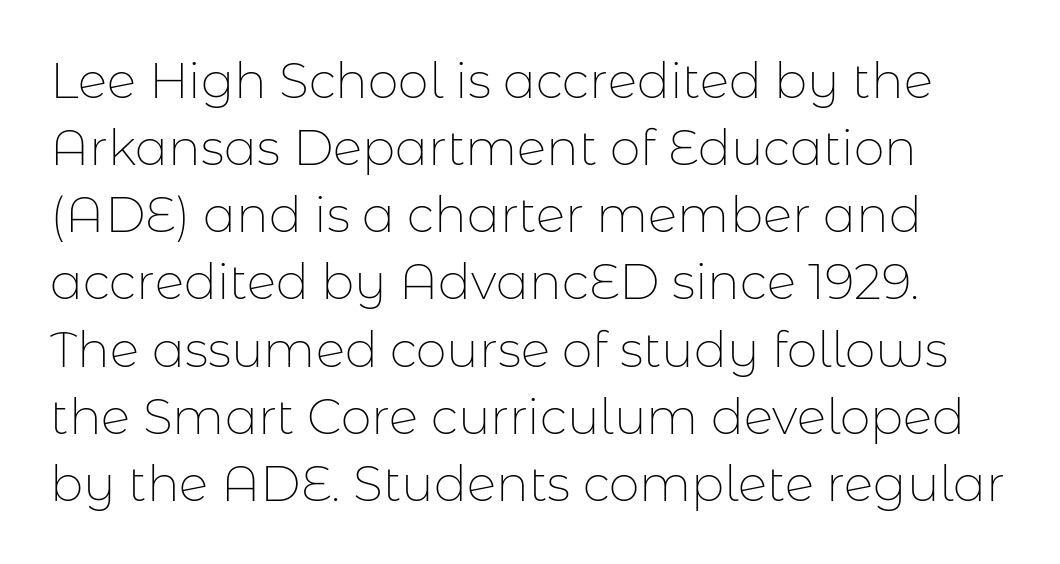
The image shows 49 px thin sans-serif type, upright; set normal line spacing (1.37x), normal letter spacing, not underlined; low stroke contrast and a medium x-height.
